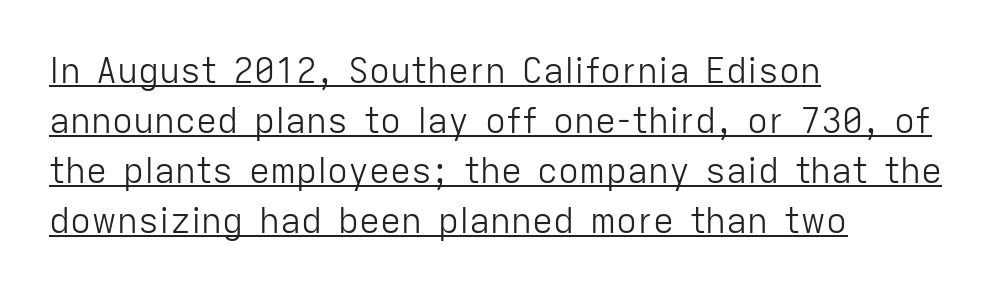
{"serif": "no", "italic": "no", "bold": "no", "weight": "light", "width": "normal", "stroke_contrast": "low", "x_height": "medium", "monospaced": "no", "underline": "yes", "align": "left", "line_spacing": "normal", "line_spacing_ratio": 1.43, "letter_spacing": "normal", "letter_spacing_em": 0.0, "glyph_px": 35}
